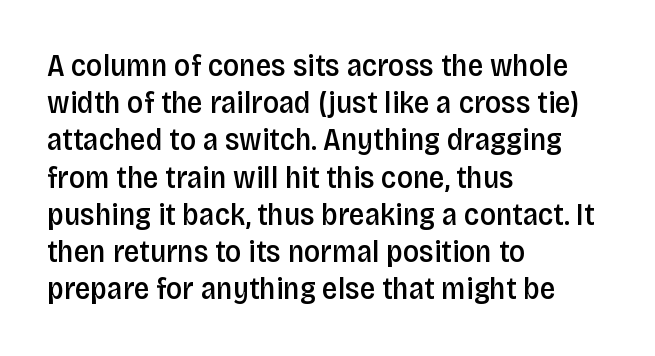
The ragged edge is on the right, which tells us the setting is flush left. Each row of text sits above clean, open space. Type style note: lacks serifs. Vertical strokes here are truly vertical. What weight is shown? A semibold, between regular and bold.
